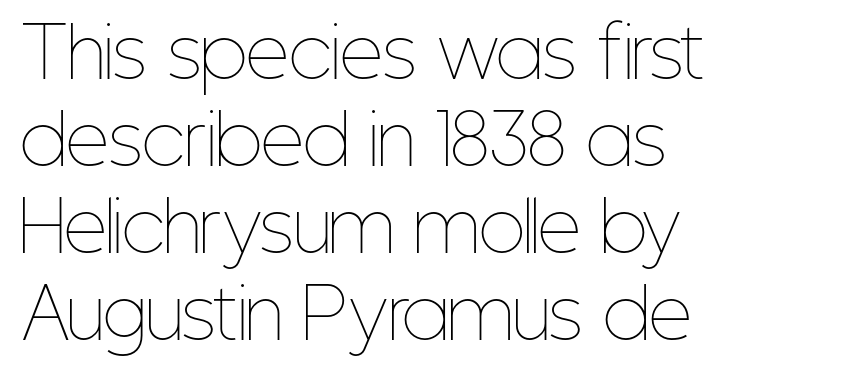
Q: Is the text bold? A: No.
Q: Is the text italic (slanted)? A: No, it is upright.
Q: Is the text underlined? A: No.
Q: How is the paragraph aligned? A: Left-aligned.
Q: Is the spacing between letters normal or unusually wide? A: Normal.
Q: Is the spacing between lines tight, normal or loose? A: Normal.
Q: Width (condensed, normal, or wide)? A: Condensed.
Q: Stroke contrast? A: Low.
Q: x-height? A: Medium.
Q: Monospaced? A: No.
